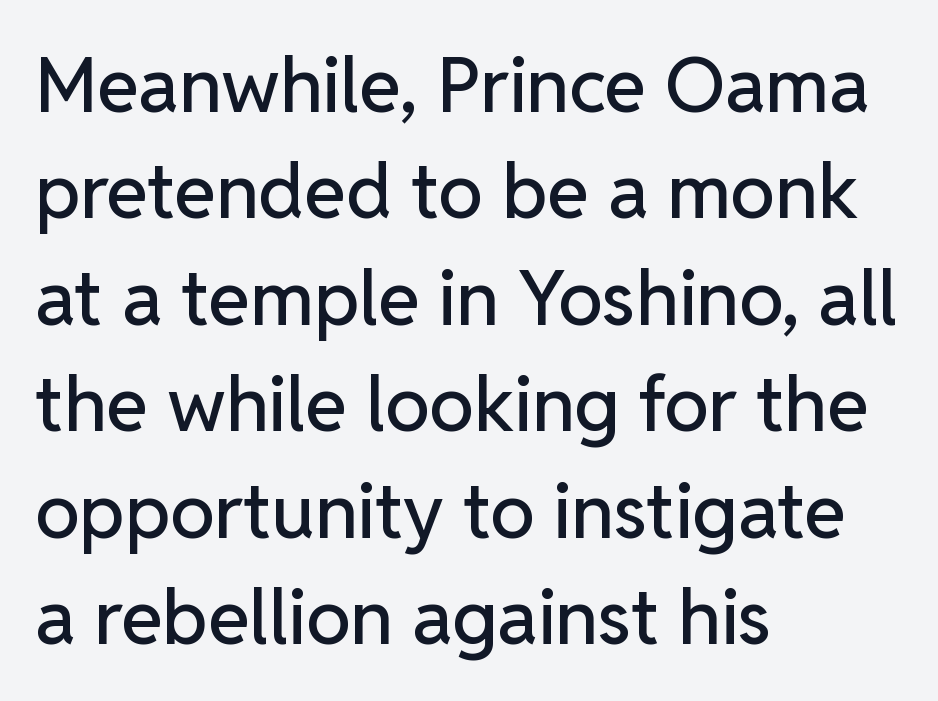
The baseline area is clear. Successive baselines arrive at the customary interval. Reading down the block, your eye returns to a fixed left position each line. No feet cap the strokes, marking this as sans-serif type.
